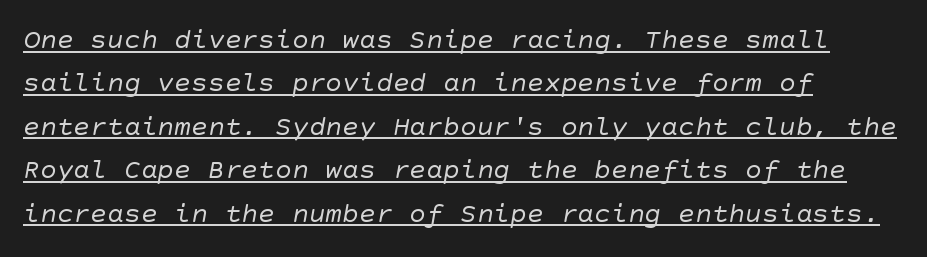
The image shows 28 px regular-weight sans-serif type; set left-aligned, normal line spacing (1.55x), normal letter spacing, underlined; low stroke contrast and a large x-height.
